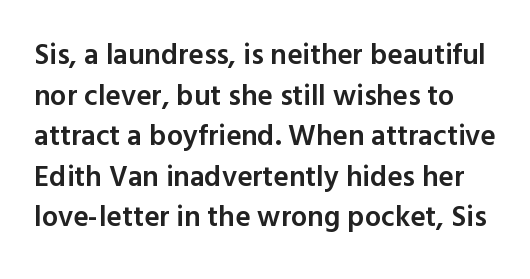
The image shows 29 px semibold sans-serif type, upright; set normal line spacing (1.4x), normal letter spacing, not underlined; a medium x-height.
